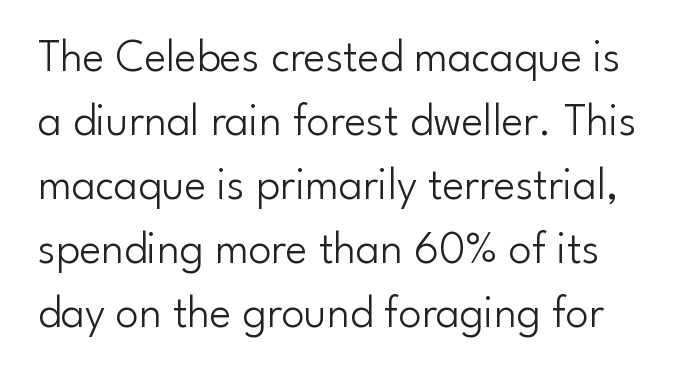
{"serif": "no", "italic": "no", "bold": "no", "weight": "light", "width": "normal", "stroke_contrast": "low", "x_height": "small", "monospaced": "no", "underline": "no", "line_spacing": "normal", "line_spacing_ratio": 1.39, "letter_spacing": "normal", "letter_spacing_em": 0.0, "glyph_px": 46}
